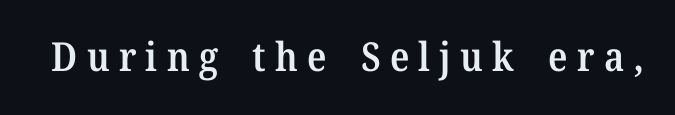
Q: Is the text bold? A: Semi-bold.
Q: Is the text italic (slanted)? A: No, it is upright.
Q: Is the typeface a serif or a sans-serif typeface? A: Serif.
Q: Is the text underlined? A: No.
Q: Is the spacing between letters normal or unusually wide? A: Unusually wide.
Q: Width (condensed, normal, or wide)? A: Normal.
Q: Stroke contrast? A: Medium.
Q: x-height? A: Medium.
Q: Monospaced? A: No.
